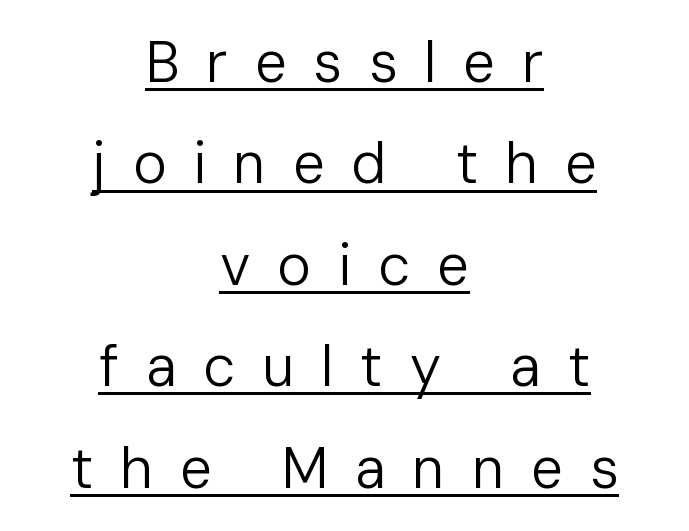
{"serif": "no", "italic": "no", "bold": "no", "weight": "regular", "width": "normal", "stroke_contrast": "low", "x_height": "medium", "monospaced": "no", "underline": "yes", "align": "center", "line_spacing_ratio": 1.78, "letter_spacing": "wide", "letter_spacing_em": 0.47, "glyph_px": 57}
